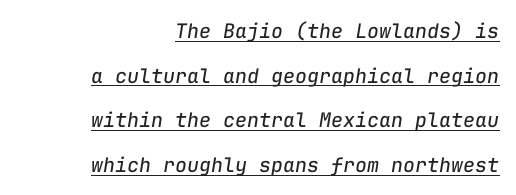
Q: Is the text bold? A: No.
Q: Is the text italic (slanted)? A: Yes, it leans right by about 9 degrees.
Q: Is the text underlined? A: Yes.
Q: How is the paragraph aligned? A: Right-aligned.
Q: Is the spacing between letters normal or unusually wide? A: Normal.
Q: Is the spacing between lines tight, normal or loose? A: Loose.
